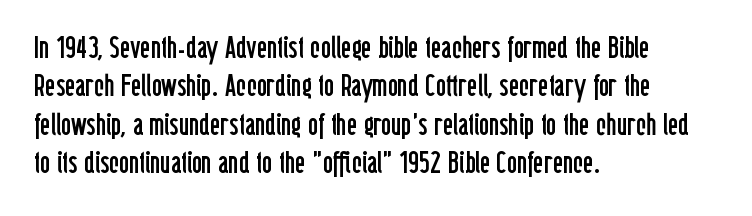
The image shows 31 px regular-weight, condensed sans-serif type, upright; set left-aligned, line spacing 1.24x, normal letter spacing, not underlined; low stroke contrast and a medium x-height.
